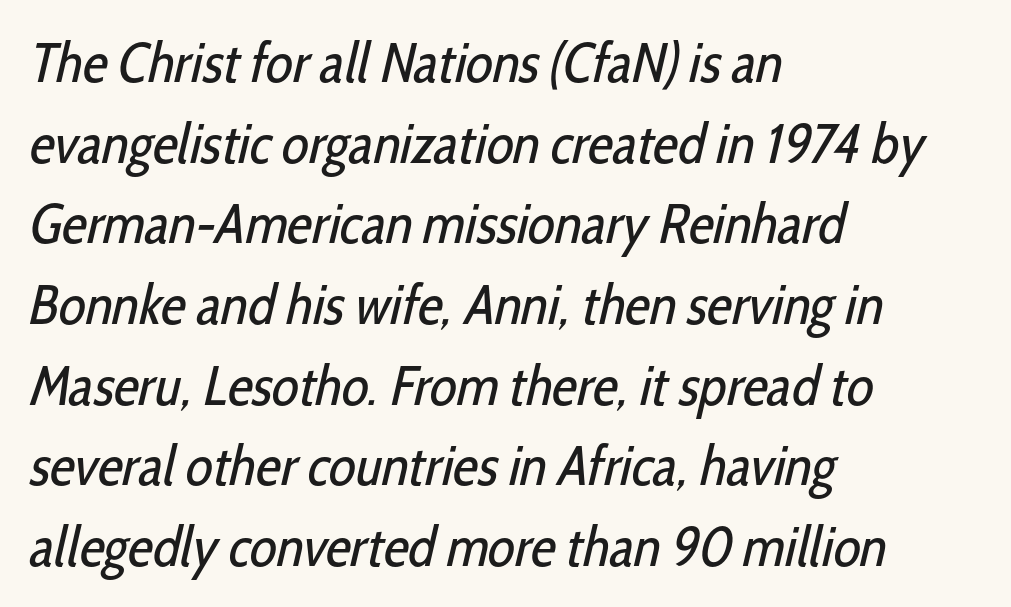
{"serif": "no", "bold": "no", "weight": "regular", "width": "condensed", "stroke_contrast": "low", "x_height": "medium", "monospaced": "no", "underline": "no", "align": "left", "line_spacing": "normal", "line_spacing_ratio": 1.44, "letter_spacing": "normal", "letter_spacing_em": 0.0, "glyph_px": 56}
